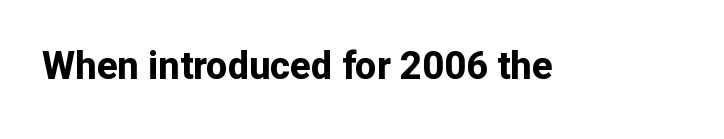
The image shows 38 px bold sans-serif type, upright; set normal letter spacing, not underlined; low stroke contrast and a medium x-height.
